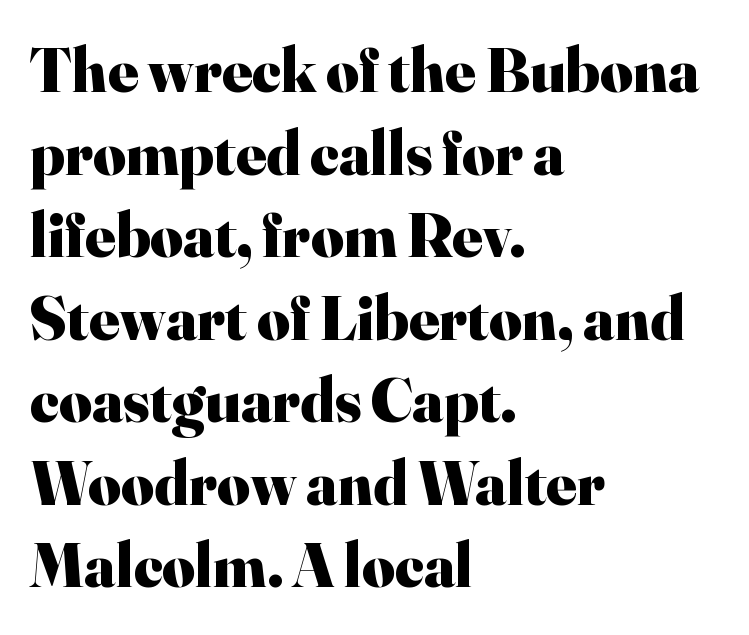
I'd call this a serif setting — the letters wear small feet. A typesetter would call this proportional, since set widths differ per character. The lettering holds an erect, upright posture throughout. Set as a true bold cut, around the 700 mark.
